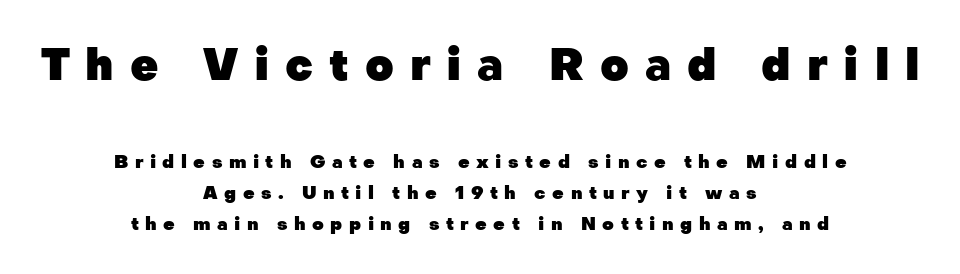
The type sits square on the baseline with zero lean. The space beneath each line is pristine and unruled. The letters carry no serifs — their stems end cleanly without finishing strokes. Heavy, bold letterforms. There is plenty of visible air inserted between adjacent glyphs.
